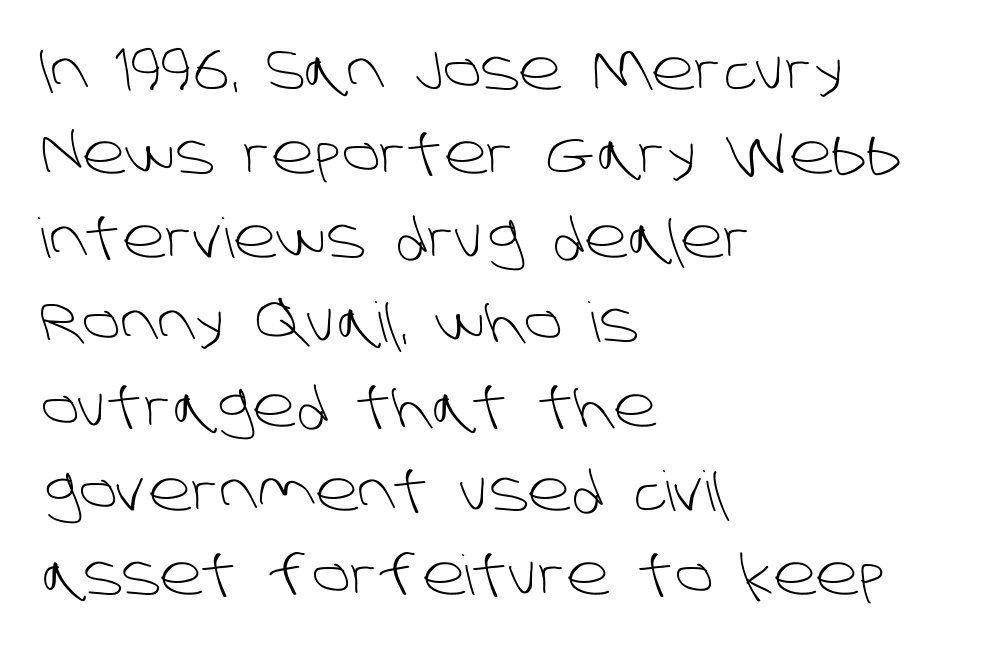
Check under the words: just untouched page. Nothing unusual about the tracking: characters are spaced as the font intends. Looks like regular typesetting: each glyph gets only the width it needs. Weight class: somewhere from thin through regular. Check where the strokes stop: nothing finishes them off — pure sans.
